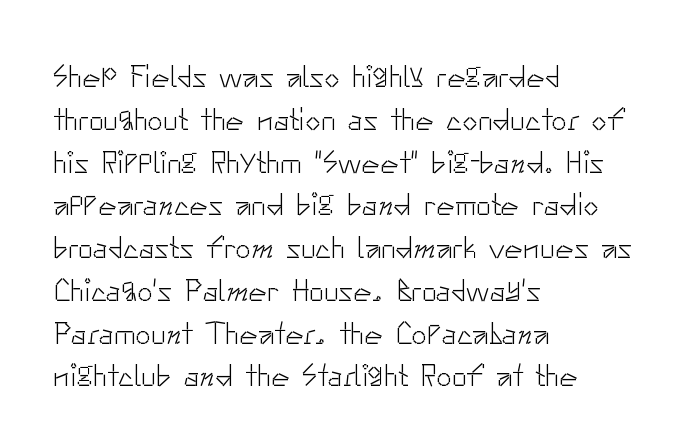
Q: Is the text bold? A: No.
Q: Is the text italic (slanted)? A: No, it is upright.
Q: Is the typeface a serif or a sans-serif typeface? A: Sans-serif.
Q: Is the text underlined? A: No.
Q: How is the paragraph aligned? A: Left-aligned.
Q: Is the spacing between letters normal or unusually wide? A: Normal.
Q: Is the spacing between lines tight, normal or loose? A: Normal.
Q: Width (condensed, normal, or wide)? A: Normal.
Q: Stroke contrast? A: Low.
Q: x-height? A: Small.
Q: Monospaced? A: No.
